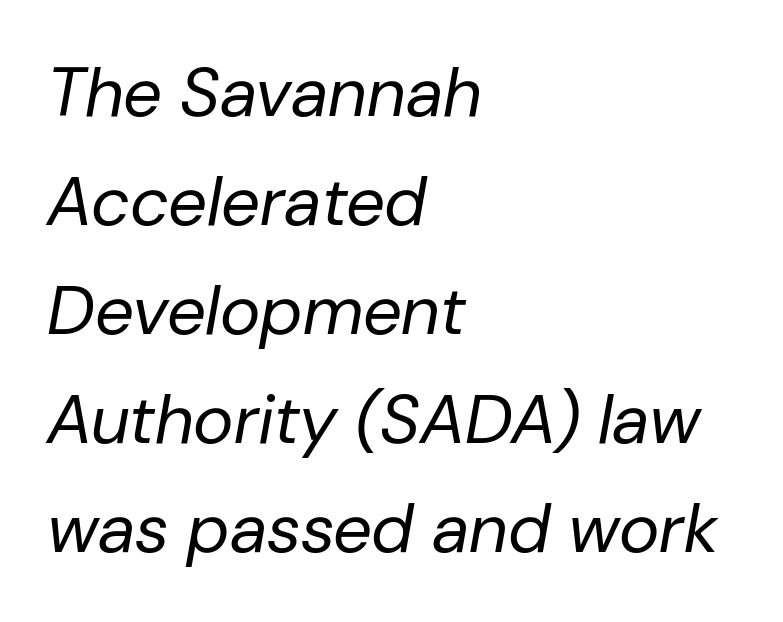
Each letter keeps its own natural width here, so spacing adapts to shape. Compared with typical body copy, the letter spacing here is the same. Vertical stems look standard width or narrower in stroke. The passage is arranged the way most books set body copy — flush left.
